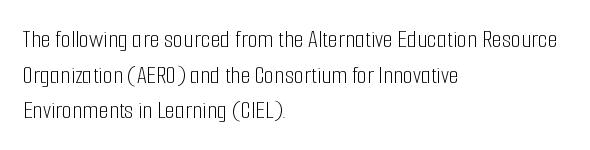
{"italic": "no", "bold": "no", "underline": "no", "align": "left", "line_spacing": "normal", "line_spacing_ratio": 1.37, "letter_spacing": "normal", "letter_spacing_em": 0.0, "glyph_px": 26}
